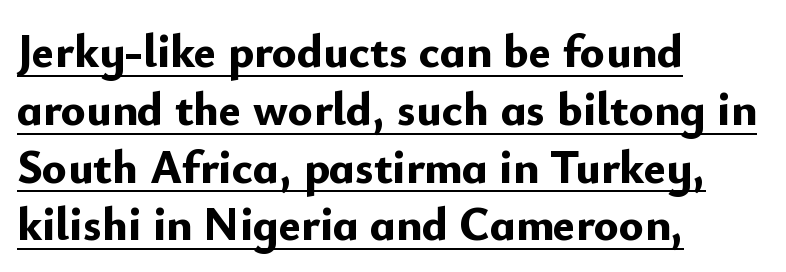
The image shows 47 px bold sans-serif type, upright; set left-aligned, line spacing 1.23x, normal letter spacing, underlined; low stroke contrast and a small x-height.
